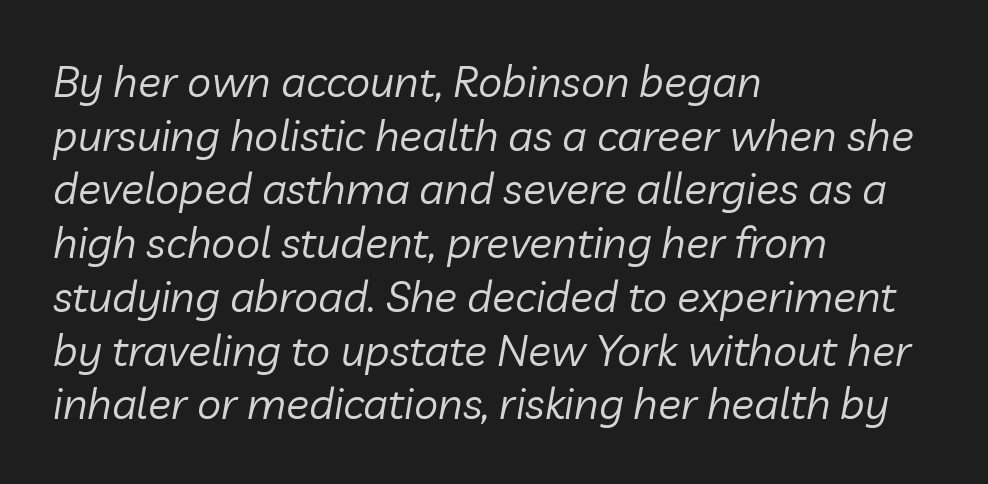
Q: Is the text bold? A: No.
Q: Is the text italic (slanted)? A: Yes, it leans right by about 10 degrees.
Q: Is the text underlined? A: No.
Q: How is the paragraph aligned? A: Left-aligned.
Q: Is the spacing between letters normal or unusually wide? A: Normal.
Q: Is the spacing between lines tight, normal or loose? A: Normal.
Q: Width (condensed, normal, or wide)? A: Normal.
Q: Stroke contrast? A: Low.
Q: x-height? A: Medium.
Q: Monospaced? A: No.
